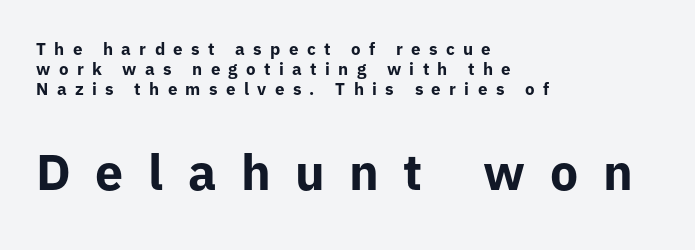
Q: Is the text bold? A: Yes.
Q: Is the text italic (slanted)? A: No, it is upright.
Q: Is the typeface a serif or a sans-serif typeface? A: Sans-serif.
Q: Is the text underlined? A: No.
Q: How is the paragraph aligned? A: Left-aligned.
Q: Is the spacing between letters normal or unusually wide? A: Unusually wide.
Q: Which block of text is set in a larger size, the first (top) or the second (bottom)? A: The second (bottom) one.
Q: Width (condensed, normal, or wide)? A: Normal.
Q: Stroke contrast? A: Low.
Q: x-height? A: Medium.
Q: Monospaced? A: No.
